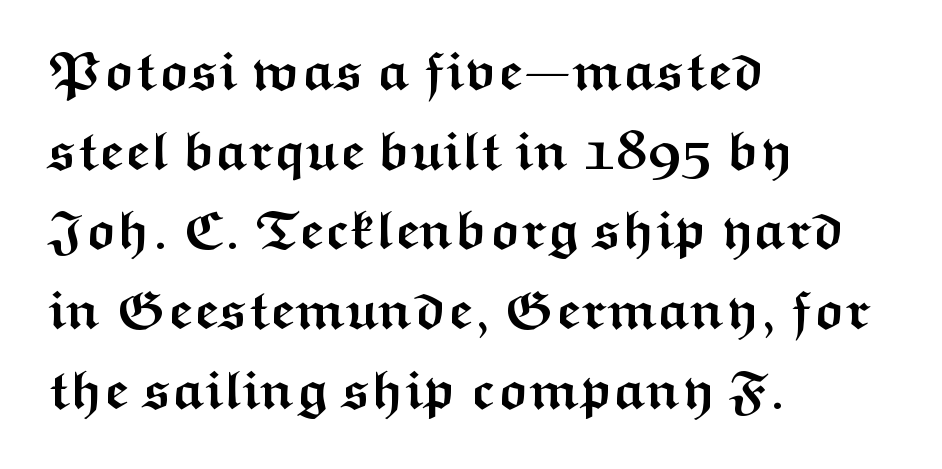
The image shows 55 px semibold, wide sans-serif type, upright; set left-aligned, normal line spacing (1.45x), normal letter spacing, not underlined; medium stroke contrast and a medium x-height.
